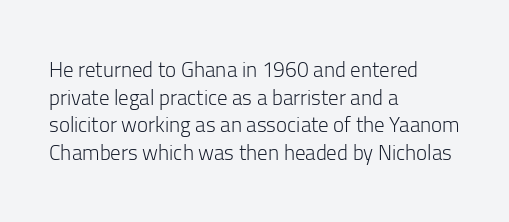
{"italic": "no", "bold": "no", "underline": "no", "align": "left", "line_spacing": "normal", "line_spacing_ratio": 1.32, "letter_spacing": "normal", "letter_spacing_em": 0.0, "glyph_px": 21}
